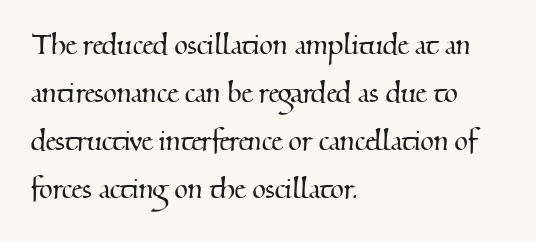
The image shows 35 px serif type; set left-aligned, normal line spacing (1.37x), normal letter spacing, not underlined; medium stroke contrast and a small x-height.
